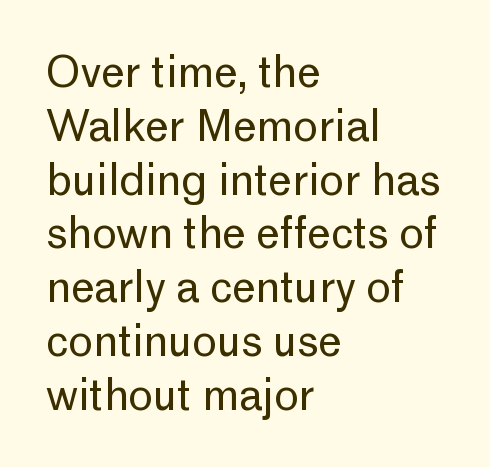
The image shows 42 px regular-weight sans-serif type, upright; set left-aligned, normal line spacing (1.28x), normal letter spacing, not underlined; low stroke contrast and a medium x-height.
